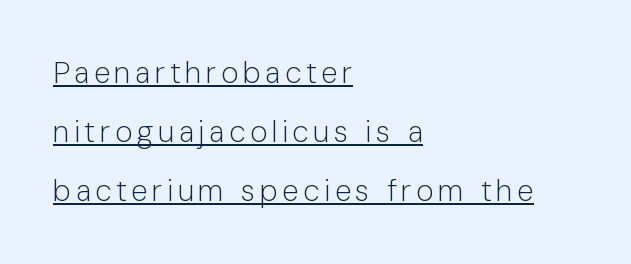
You can see a thin bar hugging the bottom of the glyphs. Honestly, the rows look like they've been pulled way apart. Typeset ragged right — the left edge is the straight one. The letterforms sit at book weight or below. The lettering stays uniformly vertical, giving the passage a roman look.
